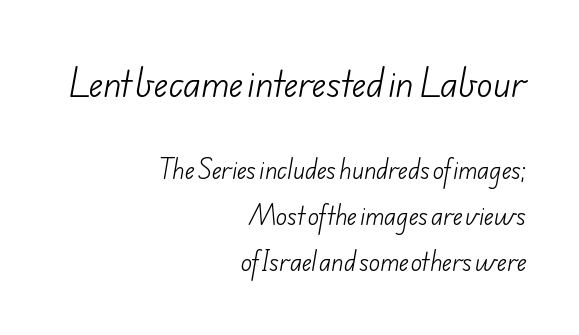
The image shows 34 px light sans-serif type; set right-aligned, loose line spacing (2.01x), normal letter spacing, not underlined; the first (top) block is 1.48x larger; low stroke contrast and a small x-height.
